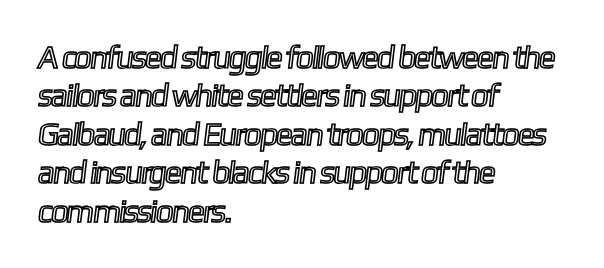
Q: Is the text underlined? A: No.
Q: How is the paragraph aligned? A: Left-aligned.
Q: Is the spacing between letters normal or unusually wide? A: Normal.
Q: Width (condensed, normal, or wide)? A: Condensed.
Q: x-height? A: Medium.
Q: Monospaced? A: No.
